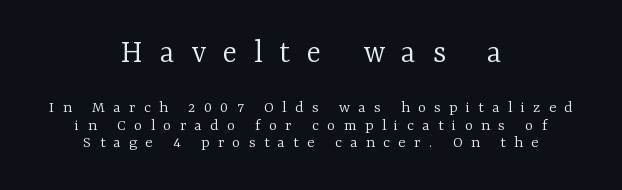
Q: Is the text bold? A: No.
Q: Is the text italic (slanted)? A: No, it is upright.
Q: Is the typeface a serif or a sans-serif typeface? A: Serif.
Q: Is the text underlined? A: No.
Q: How is the paragraph aligned? A: Centered.
Q: Is the spacing between letters normal or unusually wide? A: Unusually wide.
Q: Is the spacing between lines tight, normal or loose? A: Tight.
Q: Which block of text is set in a larger size, the first (top) or the second (bottom)? A: The first (top) one.
Q: Width (condensed, normal, or wide)? A: Normal.
Q: Stroke contrast? A: Low.
Q: x-height? A: Medium.
Q: Monospaced? A: No.
